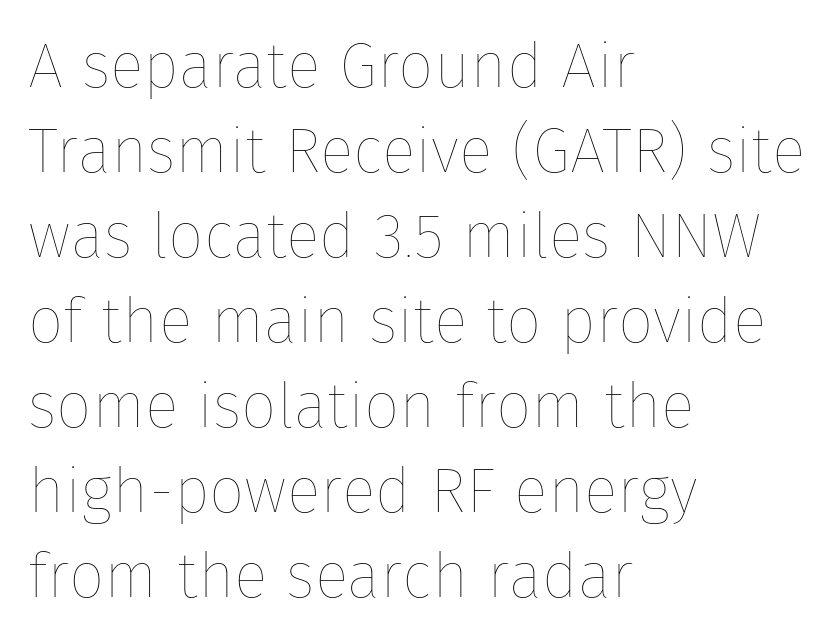
{"italic": "no", "bold": "no", "weight": "thin", "width": "normal", "stroke_contrast": "low", "x_height": "medium", "monospaced": "no", "underline": "no", "align": "left", "line_spacing": "normal", "line_spacing_ratio": 1.35, "letter_spacing": "normal", "letter_spacing_em": 0.0, "glyph_px": 63}
